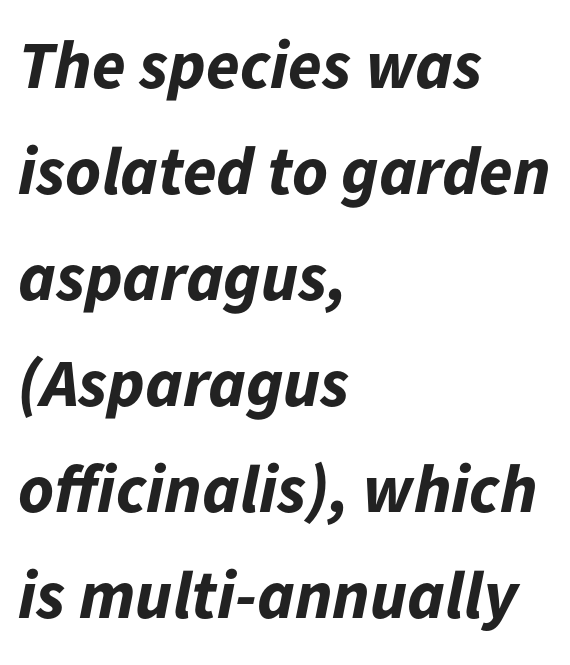
The image shows 68 px bold type, italic (leaning right); set left-aligned, normal line spacing (1.56x), normal letter spacing, not underlined; low stroke contrast and a medium x-height.
